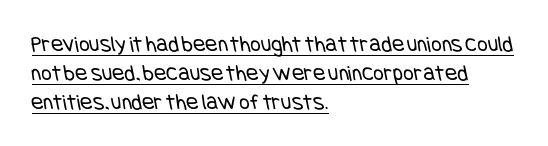
{"bold": "no", "underline": "yes", "align": "left", "line_spacing": "normal", "line_spacing_ratio": 1.26, "letter_spacing": "normal", "letter_spacing_em": 0.0, "glyph_px": 23}
